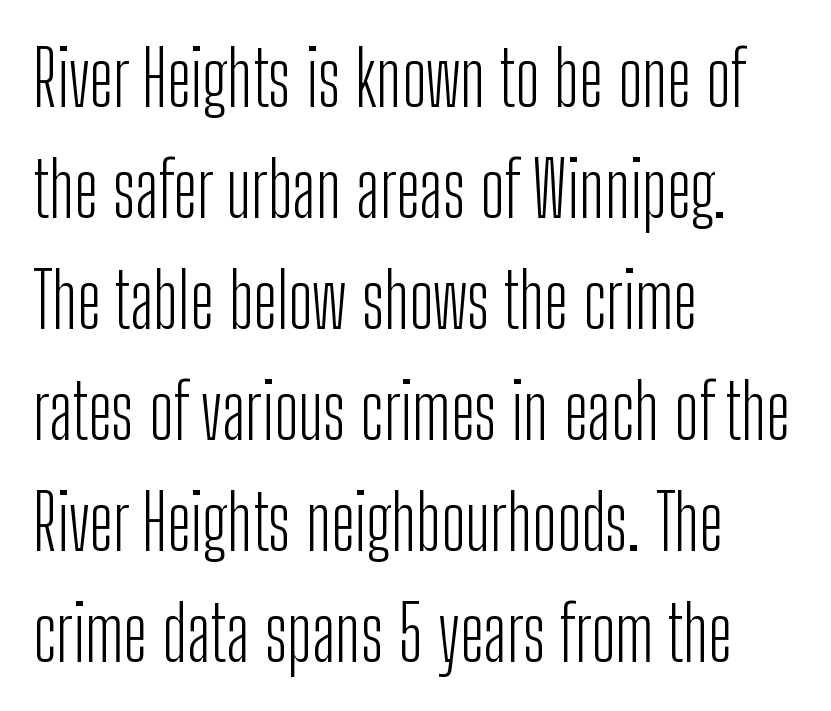
Q: Is the text bold? A: No.
Q: Is the text italic (slanted)? A: No, it is upright.
Q: Is the typeface a serif or a sans-serif typeface? A: Sans-serif.
Q: Is the text underlined? A: No.
Q: How is the paragraph aligned? A: Left-aligned.
Q: Is the spacing between letters normal or unusually wide? A: Normal.
Q: Is the spacing between lines tight, normal or loose? A: Normal.
Q: Width (condensed, normal, or wide)? A: Condensed.
Q: Stroke contrast? A: Low.
Q: x-height? A: Medium.
Q: Monospaced? A: No.
